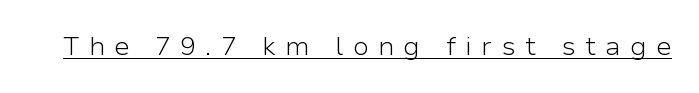
The image shows 26 px text type, upright; set unusually wide letter spacing (+0.36 em), underlined.
